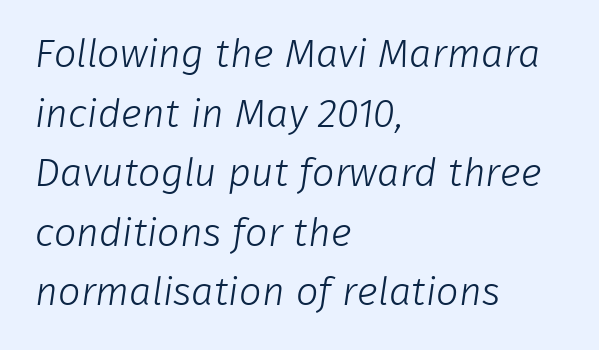
{"serif": "no", "bold": "no", "weight": "light", "width": "normal", "stroke_contrast": "low", "x_height": "medium", "monospaced": "no", "underline": "no", "align": "left", "line_spacing": "normal", "line_spacing_ratio": 1.49, "letter_spacing": "normal", "letter_spacing_em": 0.0, "glyph_px": 40}
